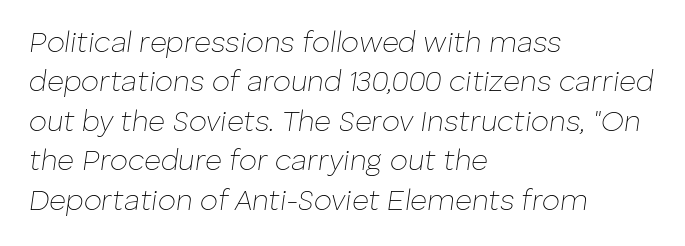
Just letters on the line, the space beneath them empty. Is the stroke heavy? The answer is a plain regular-or-lighter. The lines in this sample share a left origin and differ only in where they stop. Honestly, the letter spacing is just normal — you wouldn't notice it.
